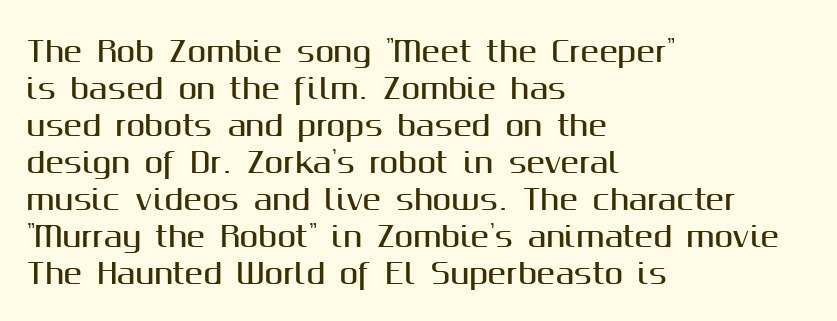
The image shows 28 px sans-serif type, upright; set left-aligned, normal line spacing (1.32x), normal letter spacing, not underlined; medium stroke contrast and a medium x-height.
